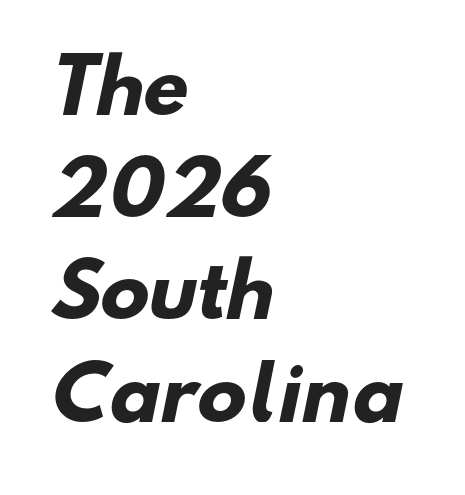
The image shows 73 px heavy sans-serif type; set left-aligned, normal line spacing (1.4x), normal letter spacing, not underlined; low stroke contrast and a small x-height.
